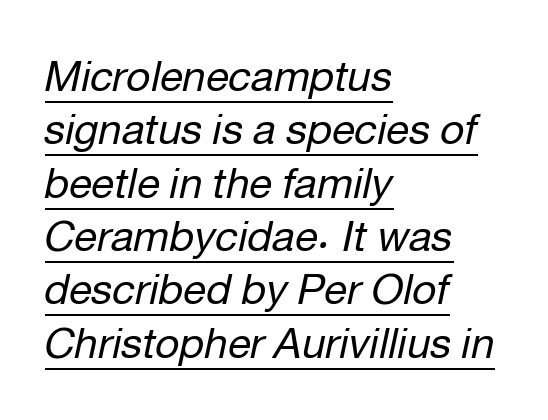
Q: Is the text bold? A: No.
Q: Is the text italic (slanted)? A: Yes, it leans right by about 12 degrees.
Q: Is the text underlined? A: Yes.
Q: How is the paragraph aligned? A: Left-aligned.
Q: Is the spacing between letters normal or unusually wide? A: Normal.
Q: Is the spacing between lines tight, normal or loose? A: Normal.
Q: Width (condensed, normal, or wide)? A: Normal.
Q: Stroke contrast? A: Low.
Q: x-height? A: Medium.
Q: Monospaced? A: No.
